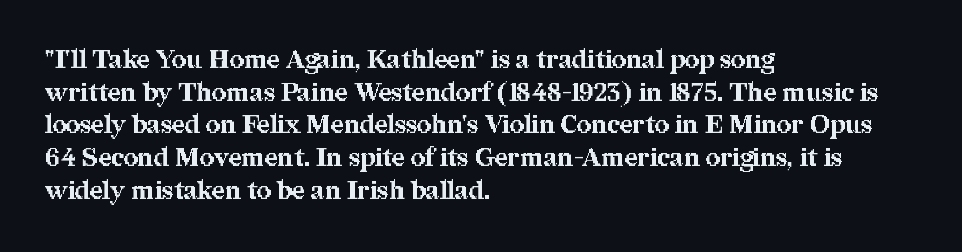
Q: Is the text bold? A: Yes.
Q: Is the text italic (slanted)? A: No, it is upright.
Q: Is the text underlined? A: No.
Q: How is the paragraph aligned? A: Left-aligned.
Q: Is the spacing between letters normal or unusually wide? A: Normal.
Q: Is the spacing between lines tight, normal or loose? A: Normal.
